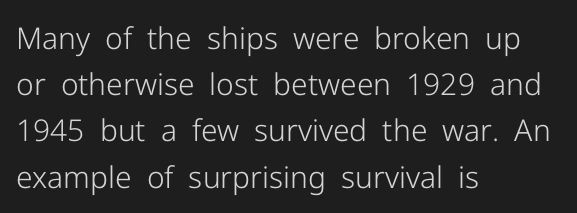
Reading down the block, your eye returns to a fixed left position each line. Examine the stroke ends and you'll find no serifs. The weight tops out at a normal text grade. Regular leading. Standard letterfit; no display-style spreading of the glyphs. Nobody drew a line under any word here.
